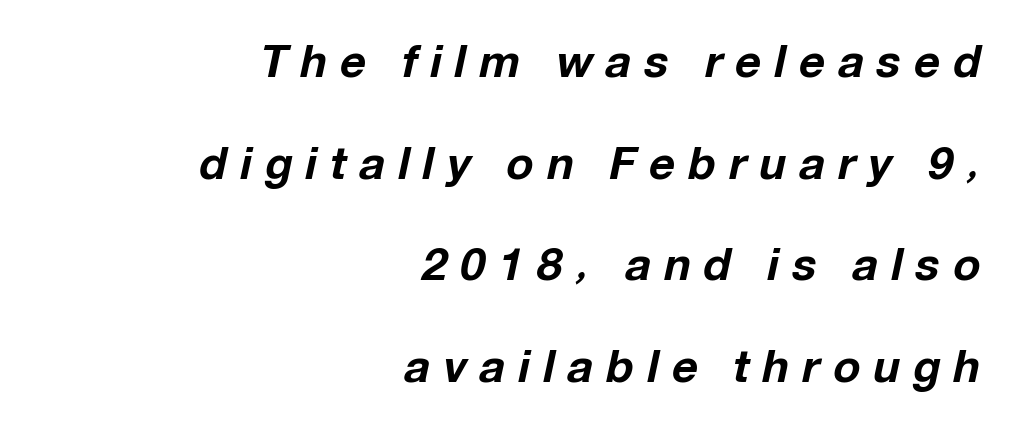
{"italic": "yes", "lean": "right", "slant_degrees": 12, "bold": "yes", "weight": "bold", "width": "normal", "stroke_contrast": "low", "x_height": "medium", "monospaced": "no", "underline": "no", "align": "right", "line_spacing": "loose", "line_spacing_ratio": 2.26, "letter_spacing": "wide", "letter_spacing_em": 0.29, "glyph_px": 45}
